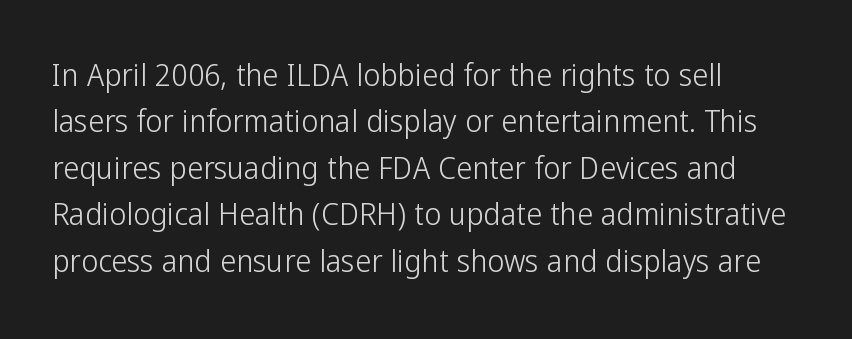
Q: Is the text bold? A: No.
Q: Is the text italic (slanted)? A: No, it is upright.
Q: Is the typeface a serif or a sans-serif typeface? A: Sans-serif.
Q: Is the text underlined? A: No.
Q: How is the paragraph aligned? A: Left-aligned.
Q: Is the spacing between letters normal or unusually wide? A: Normal.
Q: Is the spacing between lines tight, normal or loose? A: Normal.
Q: Width (condensed, normal, or wide)? A: Condensed.
Q: Stroke contrast? A: Low.
Q: x-height? A: Medium.
Q: Monospaced? A: No.
